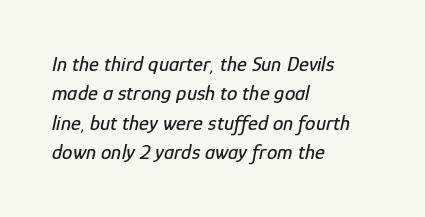
Every character sits at an angle, as italics do. The letters sit at their default tracking, neither squeezed nor spread. Regarding leading, the lines here are spaced in the standard way. Is the block centered? No — it sits flush against the left margin. Clear beneath every line of the passage.
